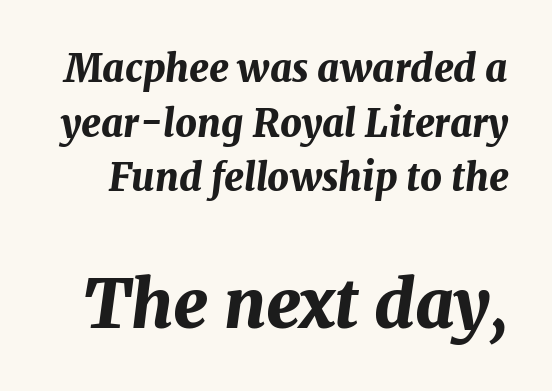
Q: Is the text bold? A: Yes.
Q: Is the text italic (slanted)? A: Yes, it leans right by about 7 degrees.
Q: Is the text underlined? A: No.
Q: Is the spacing between letters normal or unusually wide? A: Normal.
Q: Is the spacing between lines tight, normal or loose? A: Normal.
Q: Which block of text is set in a larger size, the first (top) or the second (bottom)? A: The second (bottom) one.
Q: Width (condensed, normal, or wide)? A: Normal.
Q: Stroke contrast? A: Medium.
Q: x-height? A: Medium.
Q: Monospaced? A: No.
